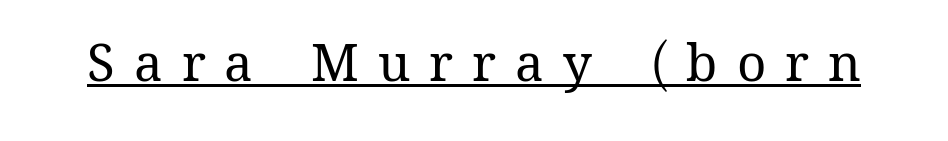
{"italic": "no", "bold": "no", "weight": "regular", "width": "normal", "stroke_contrast": "medium", "x_height": "medium", "monospaced": "no", "underline": "yes", "letter_spacing": "wide", "letter_spacing_em": 0.37, "glyph_px": 51}
